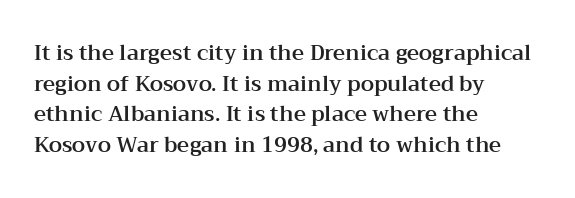
Style check: upright. Quick note: interline space is typical. This sample uses plain, unmodified letter spacing. In CSS terms this would be text-align: left.
